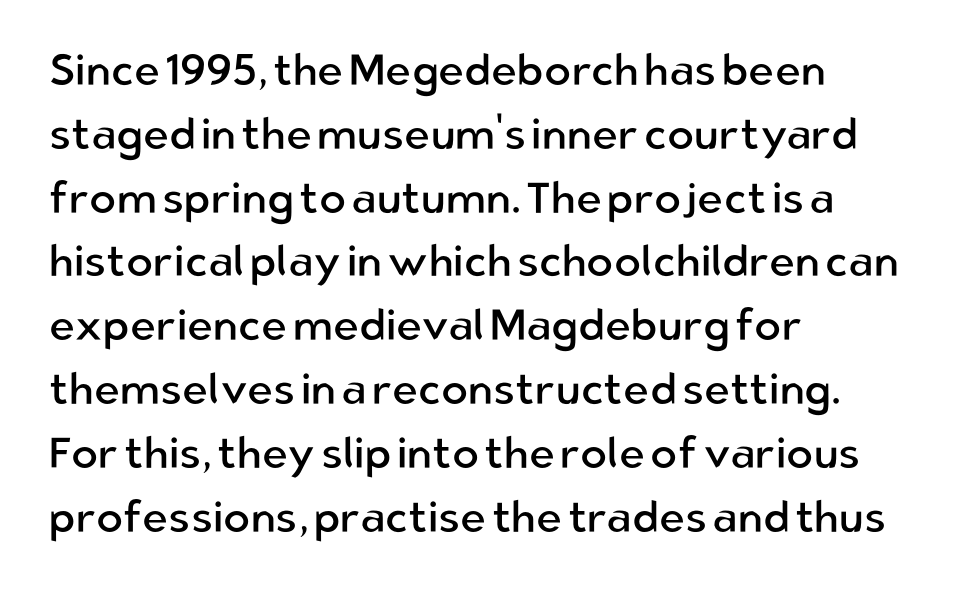
The image shows 44 px regular-weight sans-serif type, upright; set left-aligned, normal line spacing (1.45x), normal letter spacing, not underlined; low stroke contrast and a medium x-height.
